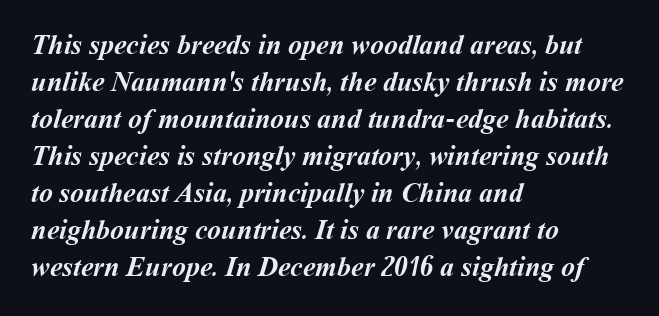
Q: Is the text bold? A: Yes.
Q: Is the text underlined? A: No.
Q: How is the paragraph aligned? A: Left-aligned.
Q: Is the spacing between letters normal or unusually wide? A: Normal.
Q: Is the spacing between lines tight, normal or loose? A: Normal.
Q: Width (condensed, normal, or wide)? A: Normal.
Q: Stroke contrast? A: Medium.
Q: x-height? A: Medium.
Q: Monospaced? A: No.
